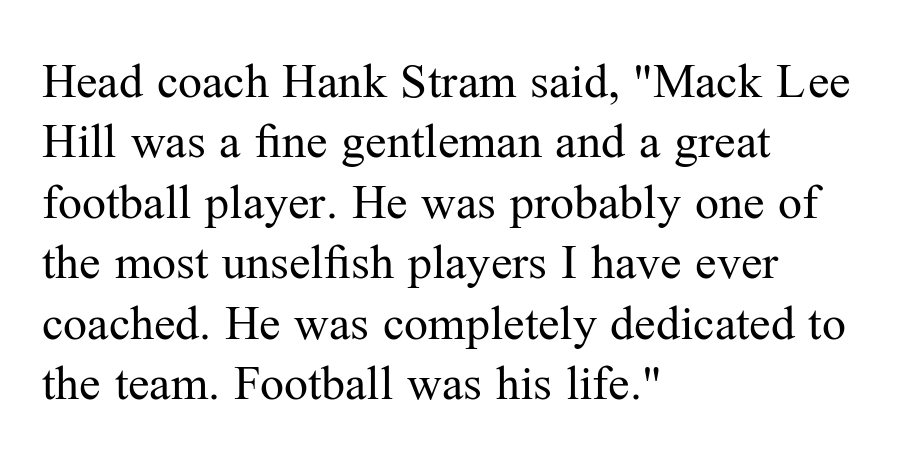
{"serif": "yes", "italic": "no", "bold": "no", "weight": "regular", "width": "normal", "stroke_contrast": "medium", "x_height": "medium", "monospaced": "no", "underline": "no", "align": "left", "line_spacing": "normal", "line_spacing_ratio": 1.26, "letter_spacing": "normal", "letter_spacing_em": 0.0, "glyph_px": 48}
